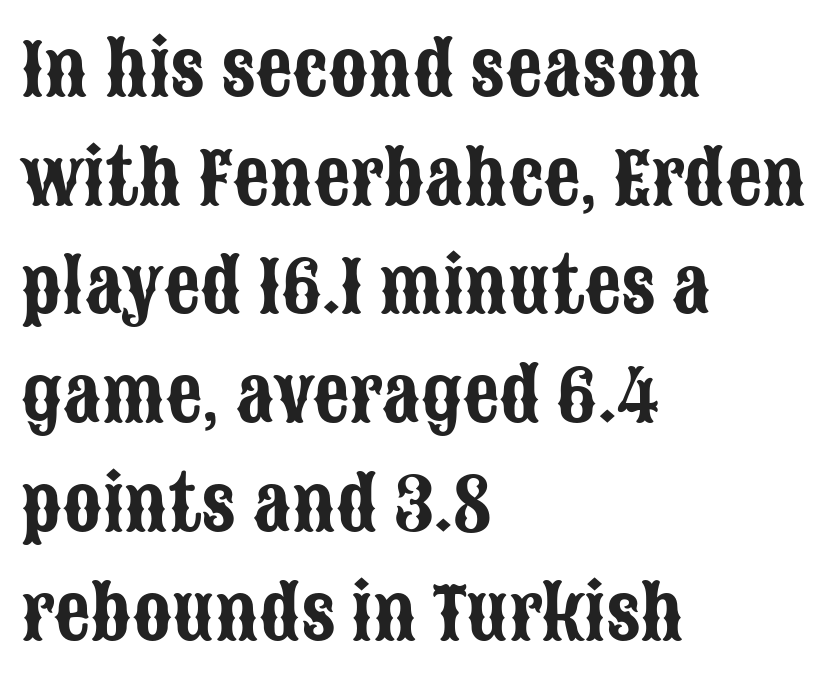
The image shows 72 px condensed sans-serif type, upright; set left-aligned, normal line spacing (1.51x), normal letter spacing, not underlined; low stroke contrast and a large x-height.
